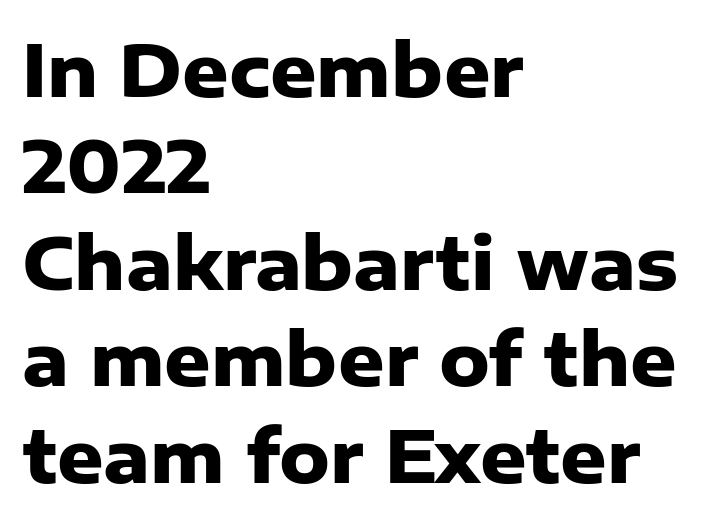
The image shows 72 px heavy sans-serif type, upright; set left-aligned, normal line spacing (1.34x), normal letter spacing, not underlined; low stroke contrast and a medium x-height.
